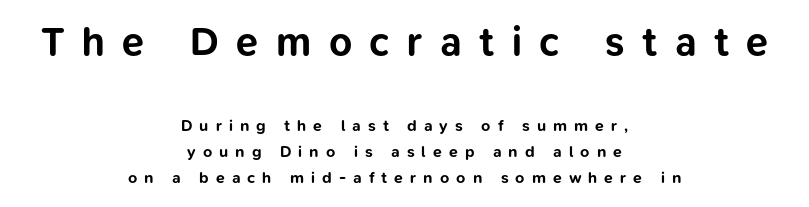
{"serif": "no", "italic": "no", "bold": "yes", "weight": "bold", "width": "normal", "stroke_contrast": "low", "x_height": "medium", "monospaced": "no", "underline": "no", "align": "center", "line_spacing": "normal", "line_spacing_ratio": 1.64, "letter_spacing": "wide", "letter_spacing_em": 0.44, "larger_block": "first", "size_ratio": 2.5, "glyph_px": 40}
